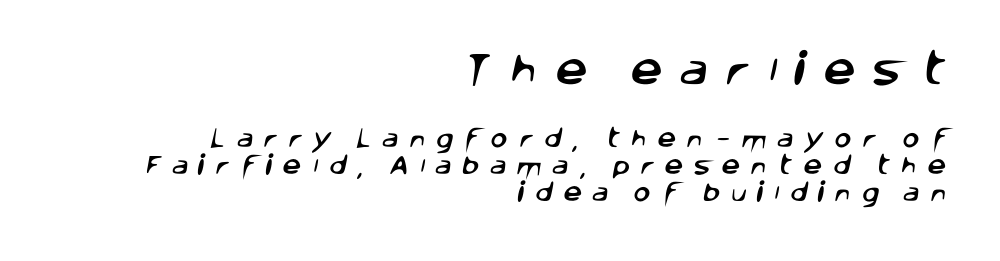
Q: Is the typeface a serif or a sans-serif typeface? A: Sans-serif.
Q: Is the text underlined? A: No.
Q: How is the paragraph aligned? A: Right-aligned.
Q: Is the spacing between letters normal or unusually wide? A: Unusually wide.
Q: Is the spacing between lines tight, normal or loose? A: Normal.
Q: Which block of text is set in a larger size, the first (top) or the second (bottom)? A: The first (top) one.
Q: Width (condensed, normal, or wide)? A: Normal.
Q: Stroke contrast? A: Low.
Q: x-height? A: Large.
Q: Monospaced? A: No.
